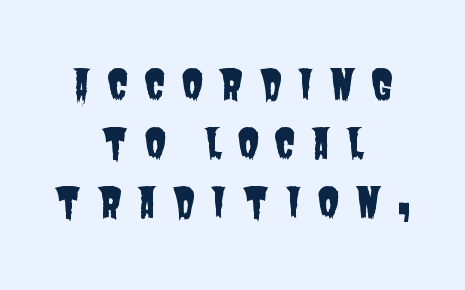
The image shows 40 px condensed sans-serif type; set centered, normal line spacing (1.47x), unusually wide letter spacing (+0.39 em), not underlined; low stroke contrast and a large x-height.
